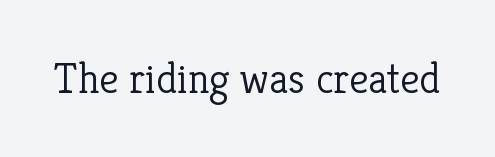
Q: Is the text bold? A: No.
Q: Is the text italic (slanted)? A: No, it is upright.
Q: Is the typeface a serif or a sans-serif typeface? A: Serif.
Q: Is the text underlined? A: No.
Q: Is the spacing between letters normal or unusually wide? A: Normal.
Q: Width (condensed, normal, or wide)? A: Normal.
Q: Stroke contrast? A: Low.
Q: x-height? A: Medium.
Q: Monospaced? A: No.
